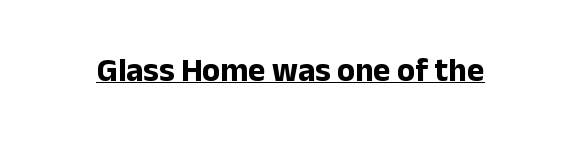
The image shows 33 px bold sans-serif type, upright; set normal letter spacing, underlined; low stroke contrast and a medium x-height.
